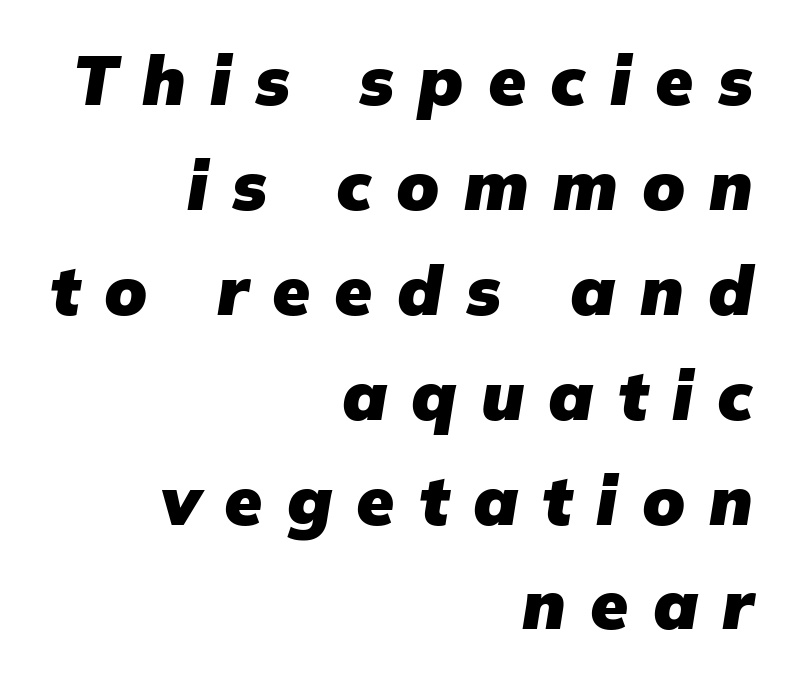
The image shows 69 px heavy sans-serif type; set right-aligned, normal line spacing (1.52x), unusually wide letter spacing (+0.35 em), not underlined; low stroke contrast and a medium x-height.
